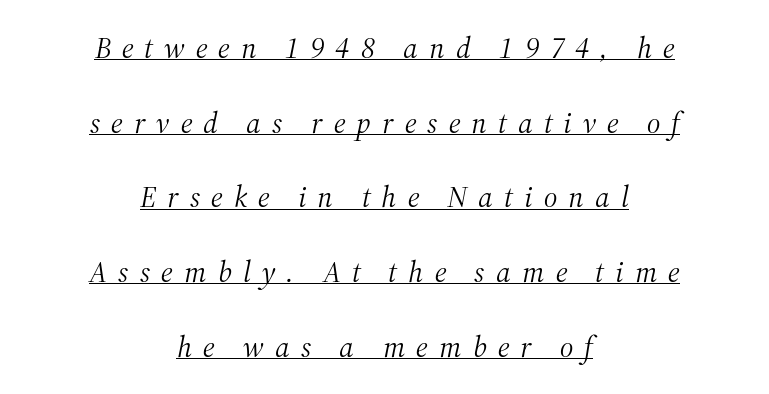
{"serif": "yes", "italic": "yes", "lean": "right", "slant_degrees": 12, "bold": "no", "weight": "light", "width": "normal", "stroke_contrast": "medium", "x_height": "medium", "monospaced": "no", "underline": "yes", "align": "center", "line_spacing": "loose", "line_spacing_ratio": 2.49, "letter_spacing": "wide", "letter_spacing_em": 0.37, "glyph_px": 30}
